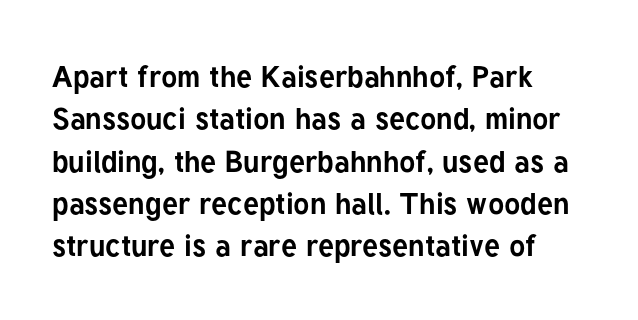
The face used here is a sans, in the tradition of grotesques and geometrics. Style check: upright. In terms of leading, this rendering sits right in the middle. The space directly below the letters is spotless. Looks like regular typesetting: each glyph gets only the width it needs.
